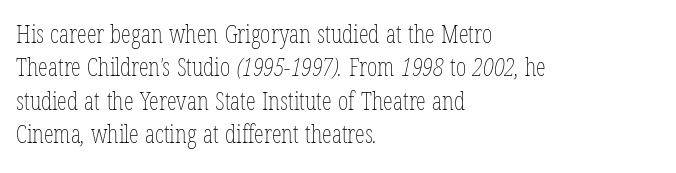
Q: Is the text bold? A: No.
Q: Is the text underlined? A: No.
Q: How is the paragraph aligned? A: Left-aligned.
Q: Is the spacing between letters normal or unusually wide? A: Normal.
Q: Is the spacing between lines tight, normal or loose? A: Normal.
